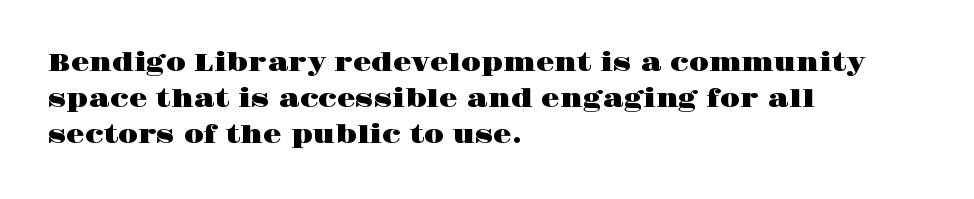
Q: Is the text italic (slanted)? A: No, it is upright.
Q: Is the text underlined? A: No.
Q: How is the paragraph aligned? A: Left-aligned.
Q: Is the spacing between letters normal or unusually wide? A: Normal.
Q: Is the spacing between lines tight, normal or loose? A: Normal.
